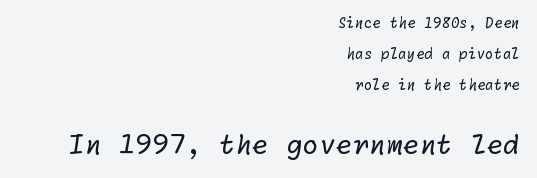
The image shows 27 px text type; set right-aligned, loose line spacing (2.23x), normal letter spacing, not underlined; the second (bottom) block is 1.93x larger.
